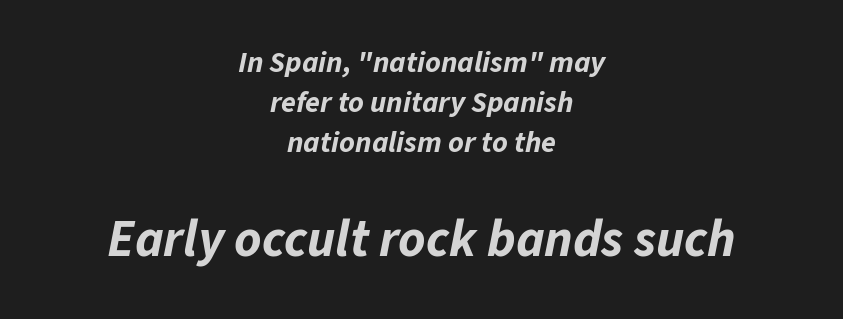
The image shows 52 px bold type, italic (leaning right); set centered, normal line spacing (1.33x), normal letter spacing, not underlined; the second (bottom) block is 1.73x larger; low stroke contrast and a medium x-height.
